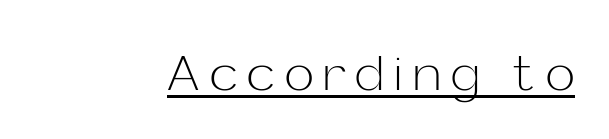
The passage shown is typeset with a sans-serif family. The typesetting does not lean heavy: it is not bold. Is this a fixed-width face? No — the glyphs have proportional, varying widths. Loose tracking; the words dissolve into strings of separated letters. The rendering uses the underline text-decoration. The letters stand upright; this is a roman face.
